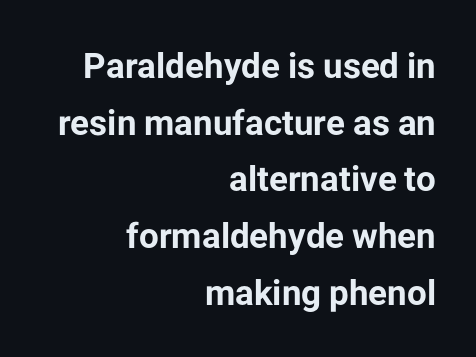
{"serif": "no", "italic": "no", "bold": "yes", "weight": "bold", "width": "normal", "stroke_contrast": "low", "x_height": "medium", "monospaced": "no", "underline": "no", "align": "right", "line_spacing": "normal", "line_spacing_ratio": 1.62, "letter_spacing": "normal", "letter_spacing_em": 0.0, "glyph_px": 35}
